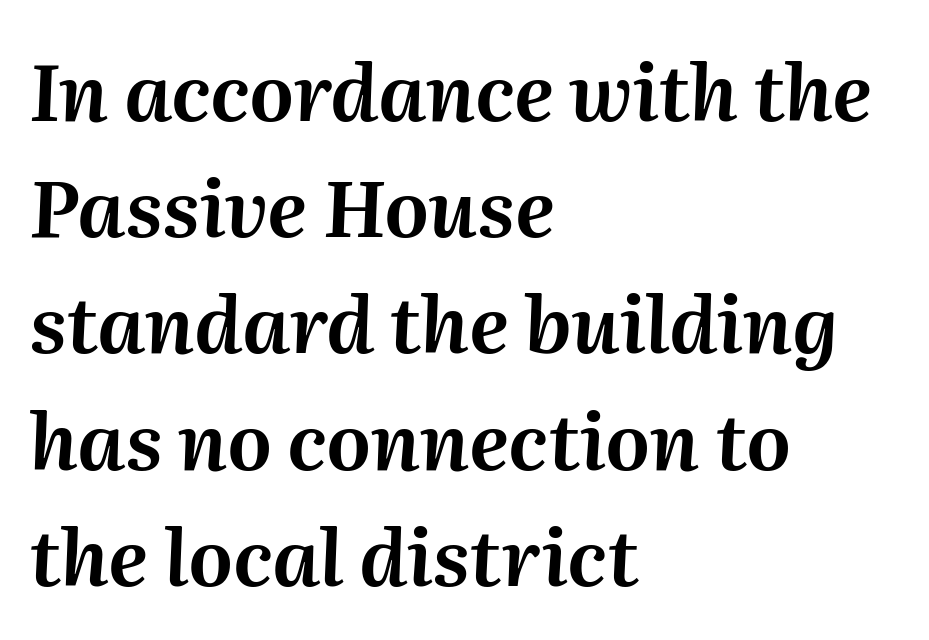
Q: Is the text italic (slanted)? A: Yes, it leans right by about 2 degrees.
Q: Is the text underlined? A: No.
Q: How is the paragraph aligned? A: Left-aligned.
Q: Is the spacing between letters normal or unusually wide? A: Normal.
Q: Is the spacing between lines tight, normal or loose? A: Normal.
Q: Width (condensed, normal, or wide)? A: Normal.
Q: Stroke contrast? A: Medium.
Q: x-height? A: Medium.
Q: Monospaced? A: No.
